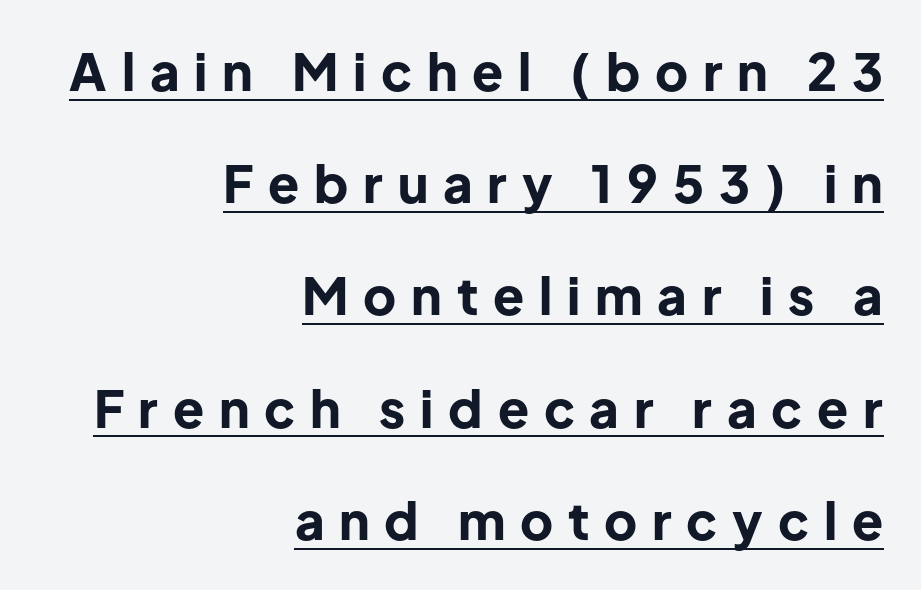
Note the varied advance widths — an 'i' is clearly narrower than an 'm'. Every character sits straight up, as roman type does. In designer terms, the underline attribute is active on this setting. Casual observation: everything's shoved over to the right. Summary of vertical rhythm: relaxed, with wide interline spacing.
